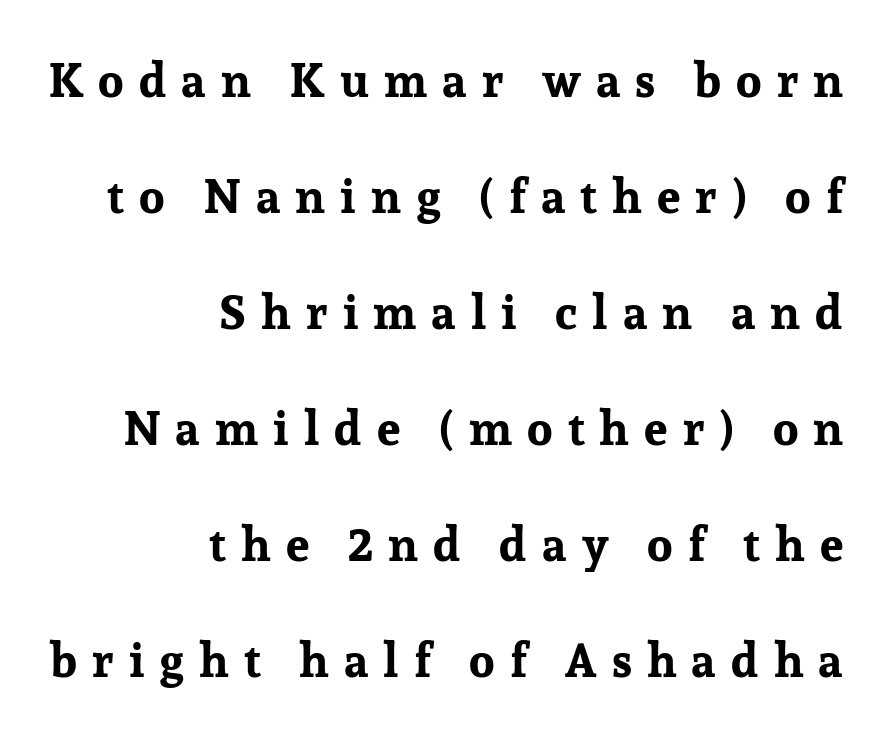
Q: Is the text bold? A: Yes.
Q: Is the text italic (slanted)? A: No, it is upright.
Q: Is the typeface a serif or a sans-serif typeface? A: Serif.
Q: Is the text underlined? A: No.
Q: How is the paragraph aligned? A: Right-aligned.
Q: Is the spacing between letters normal or unusually wide? A: Unusually wide.
Q: Is the spacing between lines tight, normal or loose? A: Loose.
Q: Width (condensed, normal, or wide)? A: Normal.
Q: Stroke contrast? A: Low.
Q: x-height? A: Medium.
Q: Monospaced? A: No.
